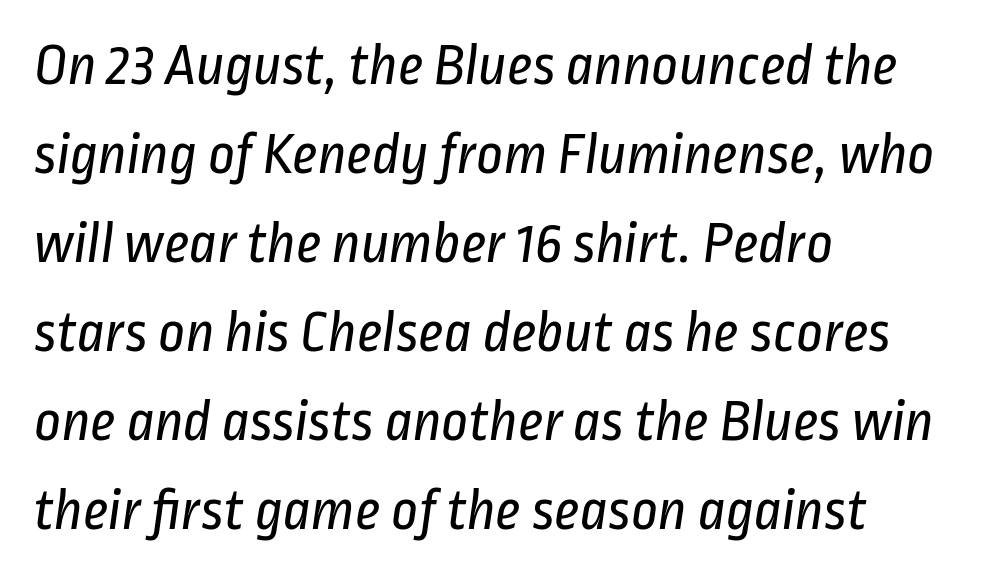
{"serif": "no", "bold": "no", "weight": "regular", "width": "condensed", "stroke_contrast": "low", "x_height": "medium", "monospaced": "no", "underline": "no", "align": "left", "line_spacing": "normal", "line_spacing_ratio": 1.51, "letter_spacing": "normal", "letter_spacing_em": 0.0, "glyph_px": 59}
